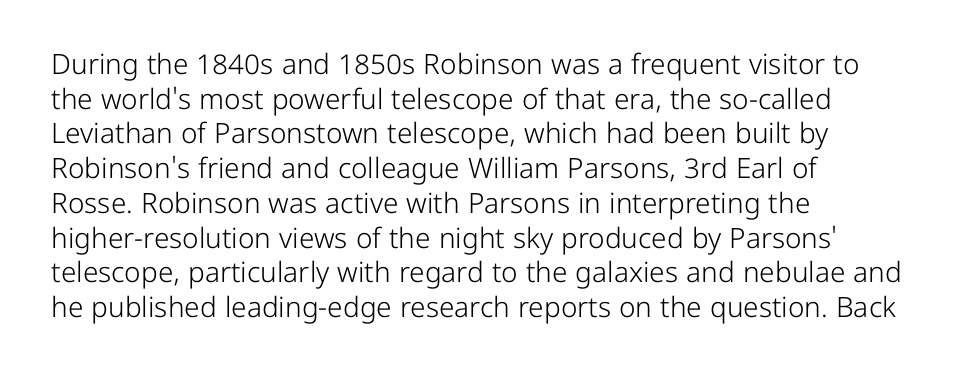
Q: Is the text bold? A: No.
Q: Is the text italic (slanted)? A: No, it is upright.
Q: Is the typeface a serif or a sans-serif typeface? A: Sans-serif.
Q: Is the text underlined? A: No.
Q: How is the paragraph aligned? A: Left-aligned.
Q: Is the spacing between letters normal or unusually wide? A: Normal.
Q: Width (condensed, normal, or wide)? A: Normal.
Q: Stroke contrast? A: Low.
Q: x-height? A: Medium.
Q: Monospaced? A: No.
